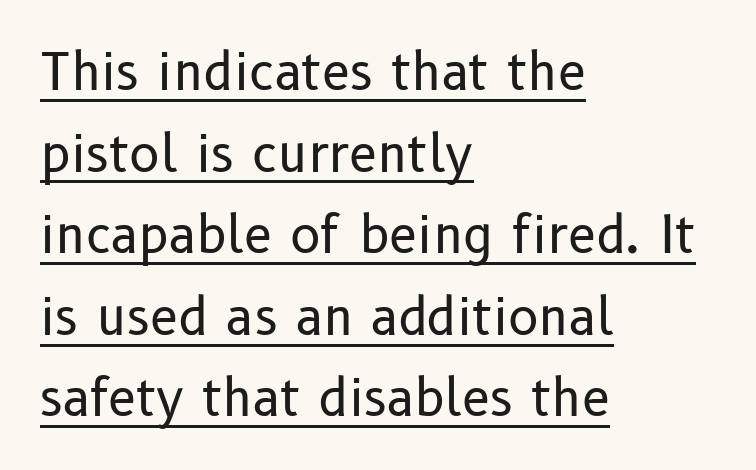
The image shows 51 px regular-weight sans-serif type, upright; set left-aligned, normal line spacing (1.6x), normal letter spacing, underlined; low stroke contrast and a medium x-height.
